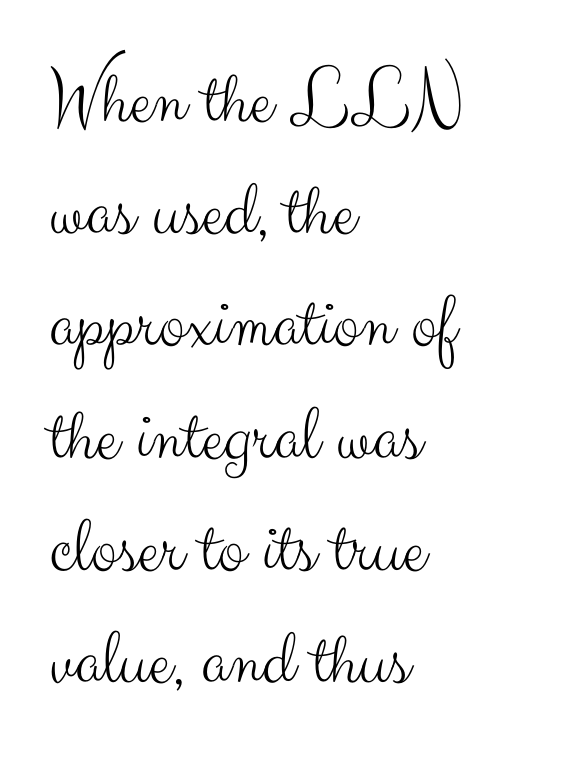
How are the letters spaced? Ordinarily, with no added tracking. Words float on clear page, feet unadorned. These glyphs show unthickened strokes, regular width or finer. The glyphs in this specimen are sans serif.
